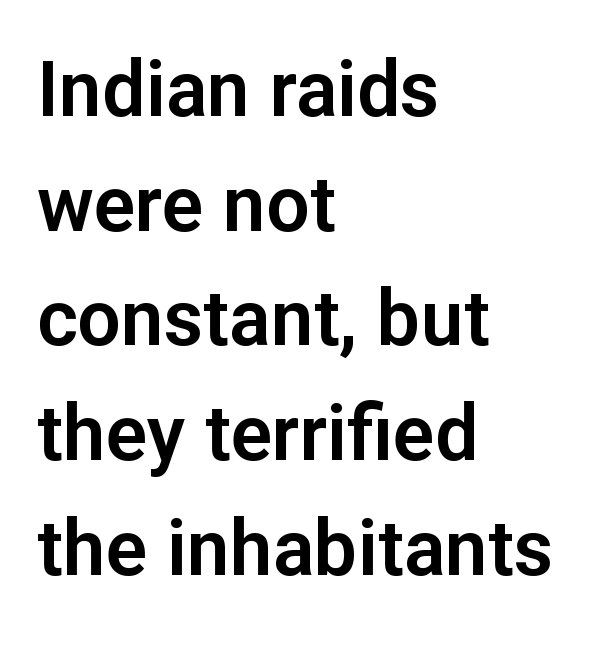
{"serif": "no", "italic": "no", "width": "normal", "stroke_contrast": "low", "x_height": "medium", "monospaced": "no", "underline": "no", "align": "left", "line_spacing": "normal", "line_spacing_ratio": 1.49, "letter_spacing": "normal", "letter_spacing_em": 0.0, "glyph_px": 77}
